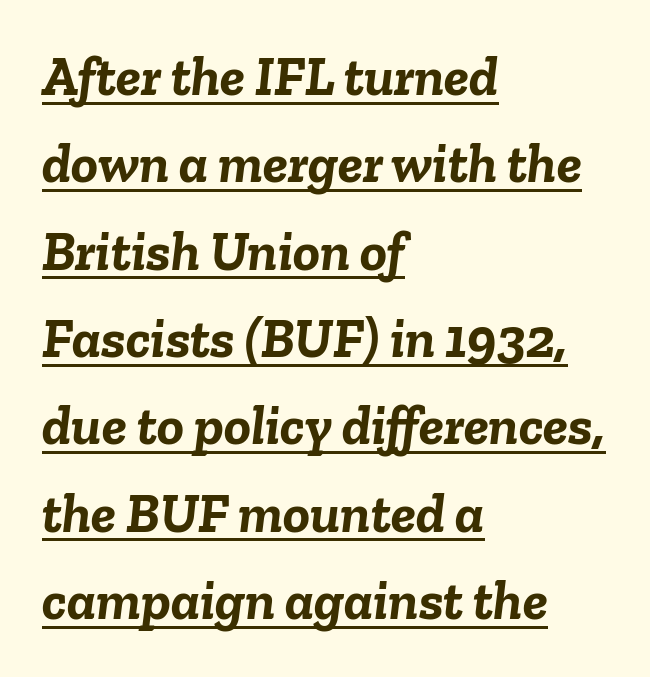
The rendering uses a moderate line-height, typical for paragraphs. The face used here is proportionally spaced, like ordinary book or web type. The rendering applies a slant to the glyphs. Compared with typical body copy, the letter spacing here is the same. The typesetter chose a ragged-right arrangement here. Descenders here cross a horizontal rule under the line.
